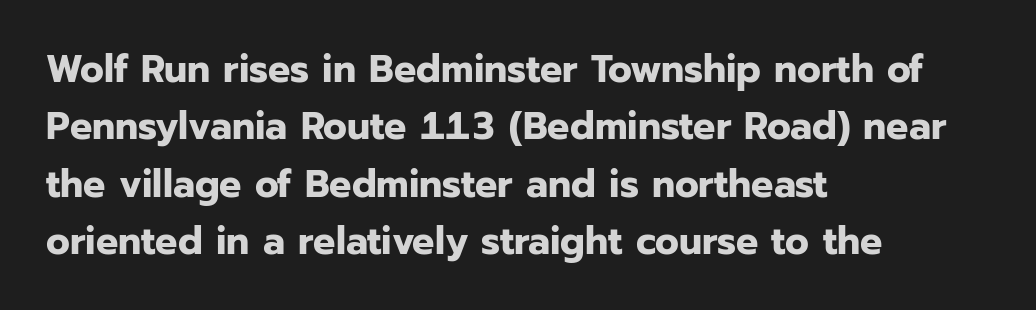
Q: Is the text bold? A: Yes.
Q: Is the text italic (slanted)? A: No, it is upright.
Q: Is the typeface a serif or a sans-serif typeface? A: Sans-serif.
Q: Is the text underlined? A: No.
Q: How is the paragraph aligned? A: Left-aligned.
Q: Is the spacing between letters normal or unusually wide? A: Normal.
Q: Is the spacing between lines tight, normal or loose? A: Normal.
Q: Width (condensed, normal, or wide)? A: Normal.
Q: Stroke contrast? A: Low.
Q: x-height? A: Medium.
Q: Monospaced? A: No.
